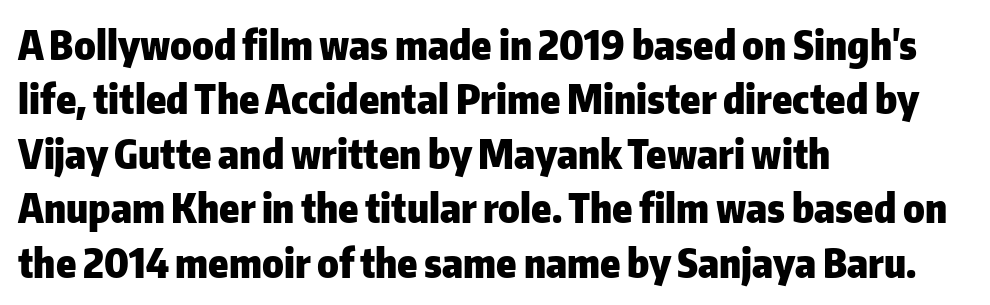
These lines are set flush left with a ragged right edge. I'd describe the lettering as bold — thick and assertive. The typeface chosen for these lines omits serifs. A typesetter would call this zero additional tracking. Vertically, the passage feels balanced, rows spaced as you'd expect. The strip under each line holds only bare page.
